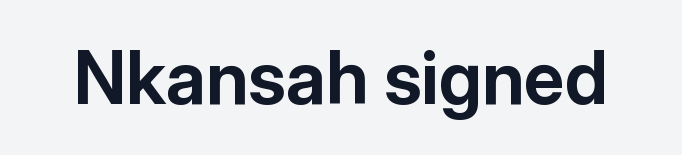
Q: Is the text bold? A: Yes.
Q: Is the text italic (slanted)? A: No, it is upright.
Q: Is the typeface a serif or a sans-serif typeface? A: Sans-serif.
Q: Is the text underlined? A: No.
Q: Is the spacing between letters normal or unusually wide? A: Normal.
Q: Width (condensed, normal, or wide)? A: Normal.
Q: Stroke contrast? A: Low.
Q: x-height? A: Medium.
Q: Monospaced? A: No.
